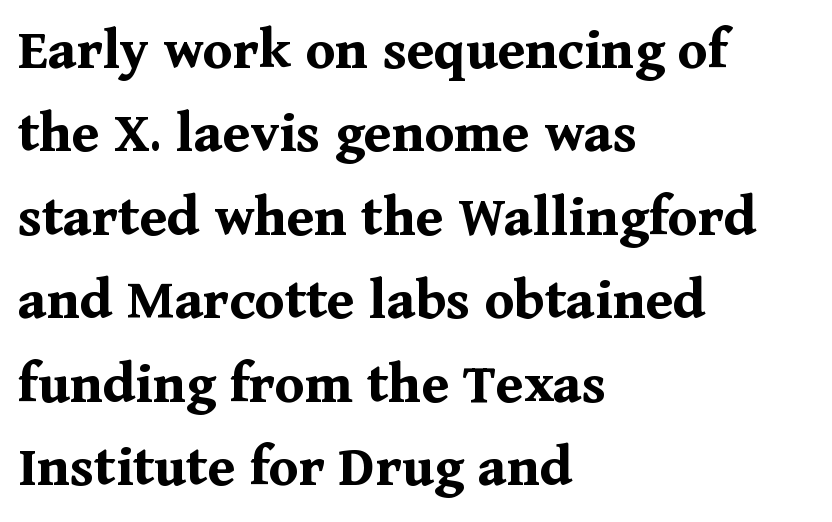
{"serif": "yes", "italic": "no", "bold": "yes", "weight": "bold", "width": "normal", "stroke_contrast": "medium", "x_height": "medium", "monospaced": "no", "underline": "no", "align": "left", "line_spacing": "normal", "line_spacing_ratio": 1.39, "letter_spacing": "normal", "letter_spacing_em": 0.0, "glyph_px": 60}
